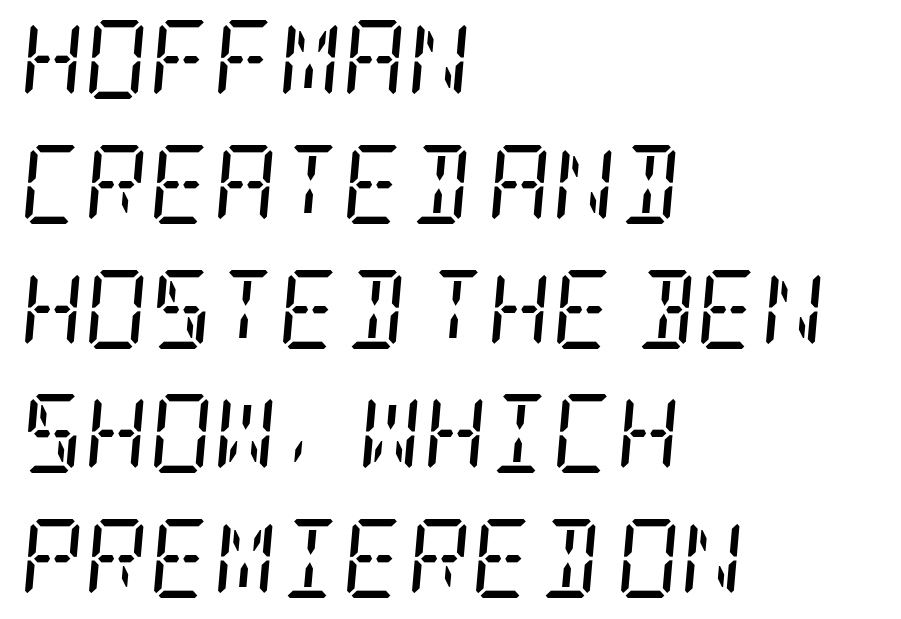
Q: Is the text bold? A: No.
Q: Is the text italic (slanted)? A: Yes, it leans right by about 5 degrees.
Q: Is the typeface a serif or a sans-serif typeface? A: Serif.
Q: Is the text underlined? A: No.
Q: How is the paragraph aligned? A: Left-aligned.
Q: Is the spacing between letters normal or unusually wide? A: Normal.
Q: Is the spacing between lines tight, normal or loose? A: Normal.
Q: Width (condensed, normal, or wide)? A: Condensed.
Q: Stroke contrast? A: Low.
Q: x-height? A: Large.
